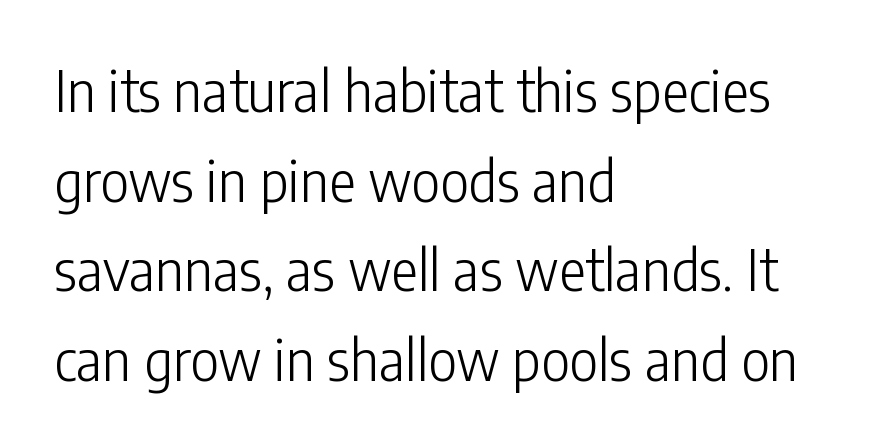
Q: Is the text bold? A: No.
Q: Is the text italic (slanted)? A: No, it is upright.
Q: Is the typeface a serif or a sans-serif typeface? A: Sans-serif.
Q: Is the text underlined? A: No.
Q: How is the paragraph aligned? A: Left-aligned.
Q: Is the spacing between letters normal or unusually wide? A: Normal.
Q: Is the spacing between lines tight, normal or loose? A: Normal.
Q: Width (condensed, normal, or wide)? A: Condensed.
Q: Stroke contrast? A: Low.
Q: x-height? A: Medium.
Q: Monospaced? A: No.
